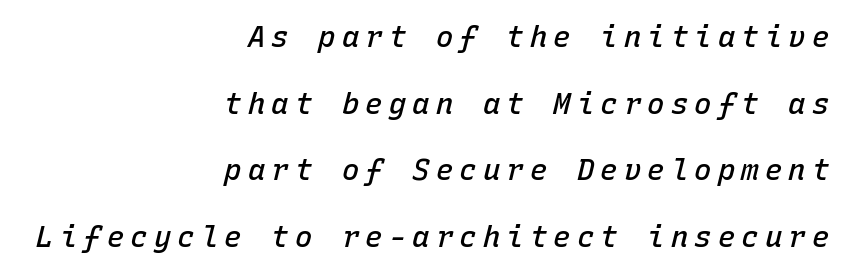
Q: Is the text bold? A: Semi-bold.
Q: Is the text italic (slanted)? A: Yes, it leans right by about 15 degrees.
Q: Is the text underlined? A: No.
Q: How is the paragraph aligned? A: Right-aligned.
Q: Is the spacing between letters normal or unusually wide? A: Unusually wide.
Q: Is the spacing between lines tight, normal or loose? A: Loose.
Q: Width (condensed, normal, or wide)? A: Normal.
Q: Stroke contrast? A: Low.
Q: x-height? A: Medium.
Q: Monospaced? A: Yes.
